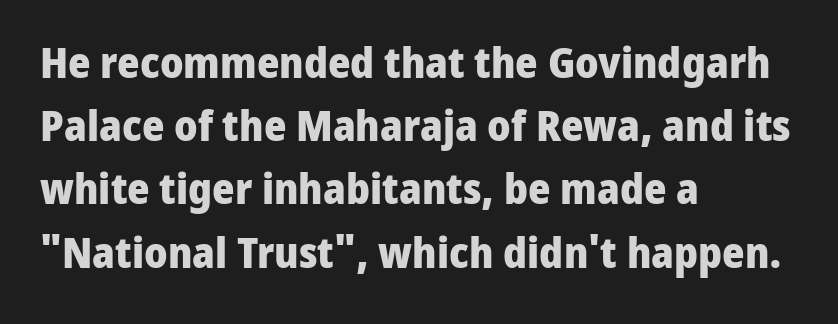
The image shows 43 px heavy sans-serif type, upright; set left-aligned, normal line spacing (1.47x), normal letter spacing, not underlined; low stroke contrast and a medium x-height.
